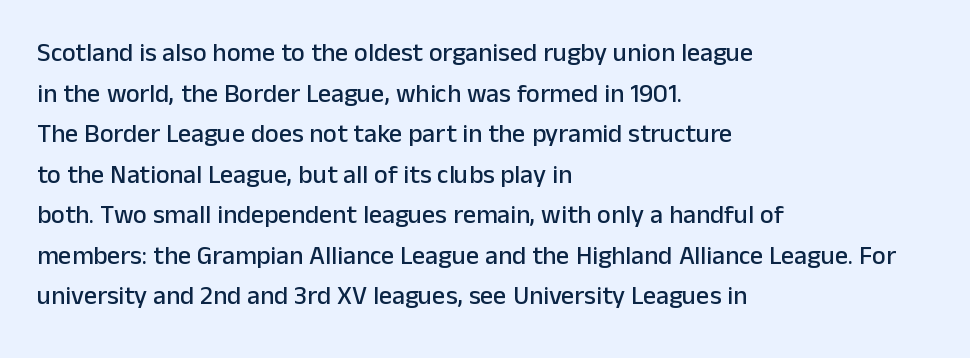
{"italic": "no", "underline": "no", "align": "left", "line_spacing": "normal", "line_spacing_ratio": 1.56, "letter_spacing": "normal", "letter_spacing_em": 0.0, "glyph_px": 26}
